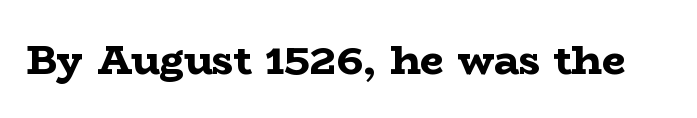
The image shows 42 px bold, wide serif type, upright; set normal letter spacing, not underlined; low stroke contrast and a medium x-height.
